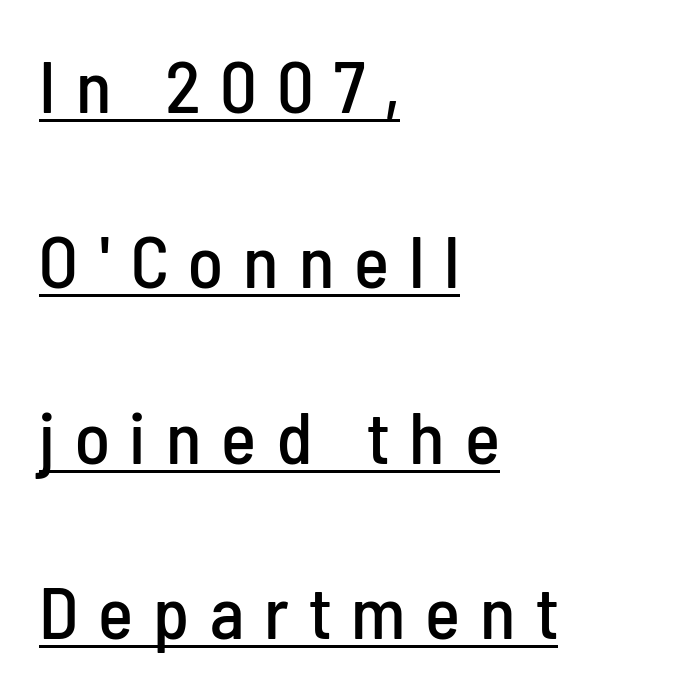
Q: Is the text italic (slanted)? A: No, it is upright.
Q: Is the typeface a serif or a sans-serif typeface? A: Sans-serif.
Q: Is the text underlined? A: Yes.
Q: How is the paragraph aligned? A: Left-aligned.
Q: Is the spacing between letters normal or unusually wide? A: Unusually wide.
Q: Is the spacing between lines tight, normal or loose? A: Loose.
Q: Width (condensed, normal, or wide)? A: Condensed.
Q: Stroke contrast? A: Low.
Q: x-height? A: Medium.
Q: Monospaced? A: No.
